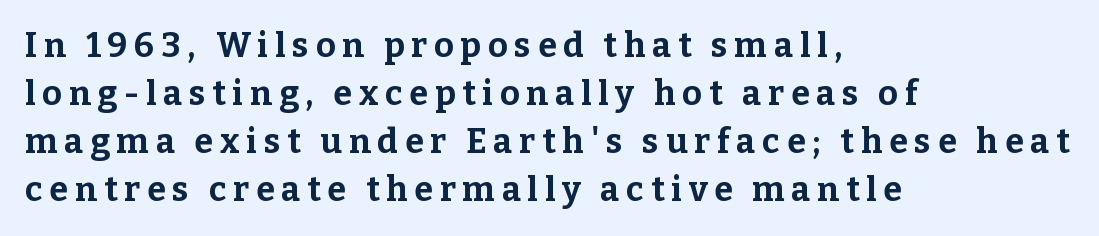
Q: Is the text bold? A: Yes.
Q: Is the text italic (slanted)? A: No, it is upright.
Q: Is the typeface a serif or a sans-serif typeface? A: Serif.
Q: Is the text underlined? A: No.
Q: How is the paragraph aligned? A: Left-aligned.
Q: Is the spacing between letters normal or unusually wide? A: Unusually wide.
Q: Is the spacing between lines tight, normal or loose? A: Normal.
Q: Width (condensed, normal, or wide)? A: Normal.
Q: Stroke contrast? A: Low.
Q: x-height? A: Medium.
Q: Monospaced? A: No.
